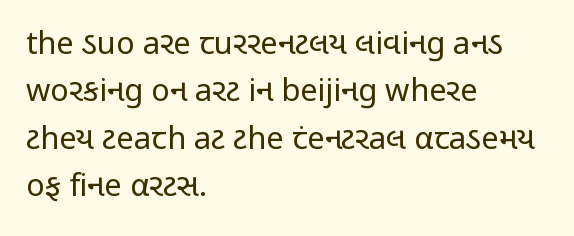
The image shows 31 px regular-weight, condensed sans-serif type, upright; set left-aligned, normal line spacing (1.53x), normal letter spacing, not underlined; low stroke contrast and a medium x-height.
